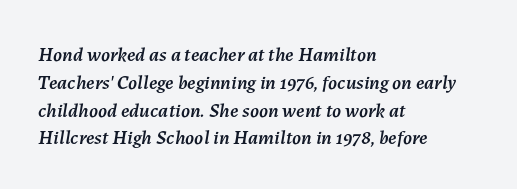
Clear beneath every line of the passage. Does the leading feel generous? No, just average. The specimen reads as italic at a glance. Where is the straight margin? On the left. The tracking reads as untouched default to a designer's eye.
